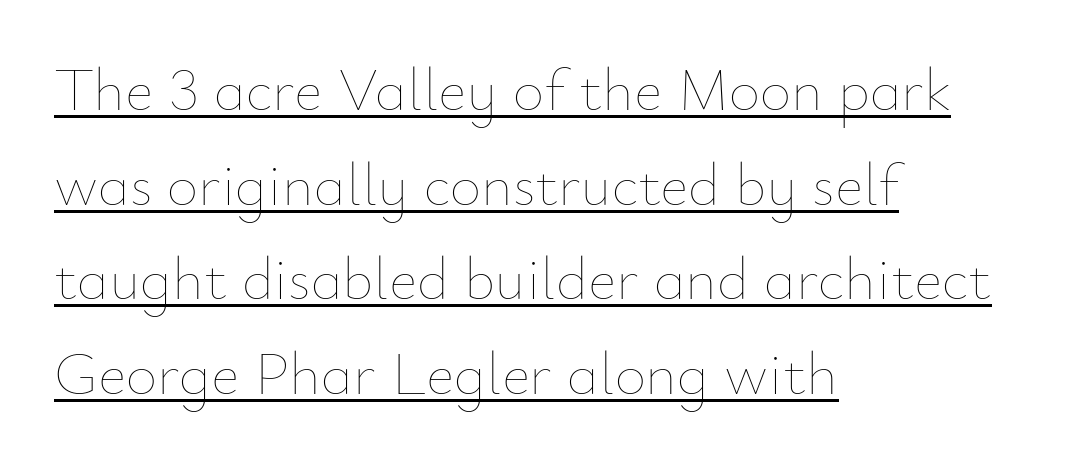
{"italic": "no", "bold": "no", "weight": "thin", "width": "normal", "stroke_contrast": "low", "x_height": "small", "monospaced": "no", "underline": "yes", "align": "left", "line_spacing": "normal", "line_spacing_ratio": 1.55, "letter_spacing": "normal", "letter_spacing_em": 0.0, "glyph_px": 61}
